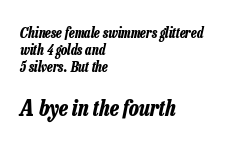
Q: Is the text bold? A: Yes.
Q: Is the text italic (slanted)? A: Yes, it leans right by about 13 degrees.
Q: Is the text underlined? A: No.
Q: How is the paragraph aligned? A: Left-aligned.
Q: Is the spacing between letters normal or unusually wide? A: Normal.
Q: Which block of text is set in a larger size, the first (top) or the second (bottom)? A: The second (bottom) one.
